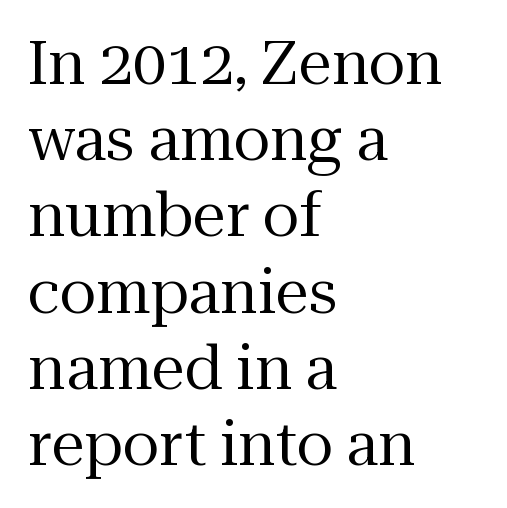
{"serif": "yes", "italic": "no", "bold": "no", "weight": "regular", "width": "normal", "stroke_contrast": "medium", "x_height": "medium", "monospaced": "no", "underline": "no", "align": "left", "line_spacing": "normal", "line_spacing_ratio": 1.27, "letter_spacing": "normal", "letter_spacing_em": 0.0, "glyph_px": 60}
